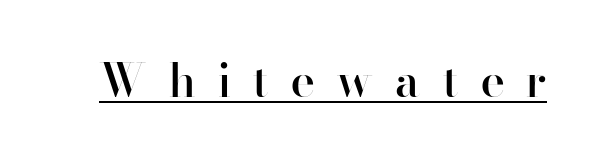
{"serif": "no", "italic": "no", "bold": "semi", "weight": "semibold", "width": "normal", "stroke_contrast": "high", "x_height": "small", "monospaced": "no", "underline": "yes", "letter_spacing": "wide", "letter_spacing_em": 0.49, "glyph_px": 46}
